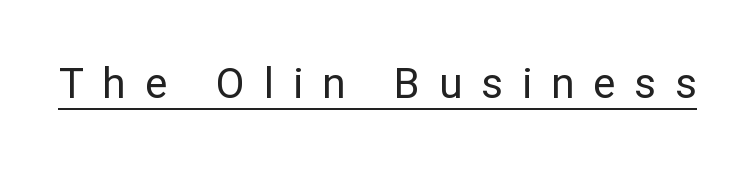
The image shows 42 px regular-weight sans-serif type, upright; set unusually wide letter spacing (+0.45 em), underlined; low stroke contrast and a medium x-height.
